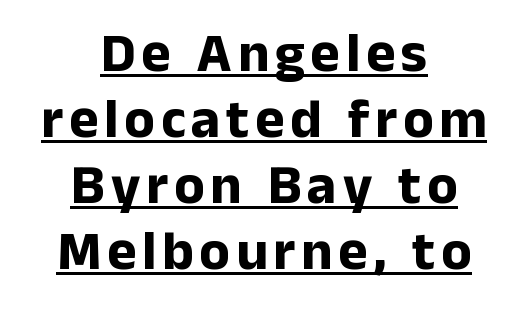
The image shows 56 px bold sans-serif type, upright; set centered, line spacing 1.18x, underlined; low stroke contrast and a medium x-height.
